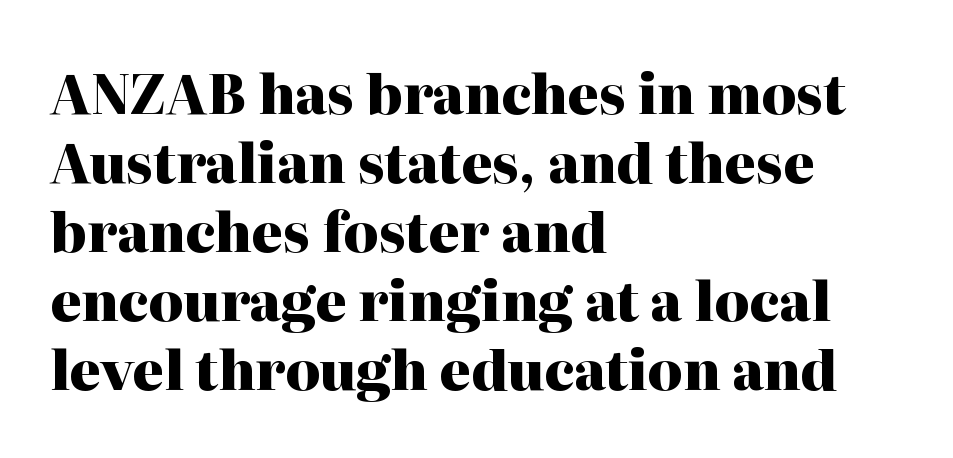
{"serif": "yes", "italic": "no", "bold": "yes", "weight": "heavy", "width": "normal", "stroke_contrast": "high", "x_height": "medium", "monospaced": "no", "underline": "no", "align": "left", "line_spacing": "normal", "line_spacing_ratio": 1.28, "letter_spacing": "normal", "letter_spacing_em": 0.0, "glyph_px": 54}
